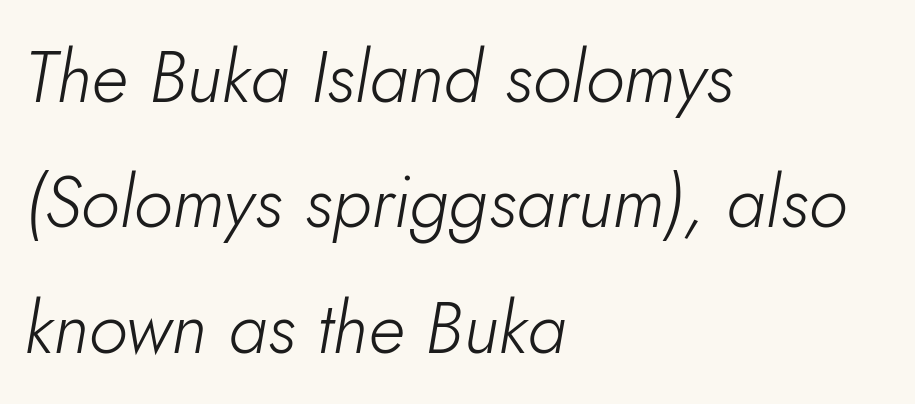
Lines of text with bare space underneath. Looking at the ascenders, they clearly lean. The weight tops out at a normal text grade. The paragraph shown leans on its left margin. The face used here is rendered with its standard letterfit.
